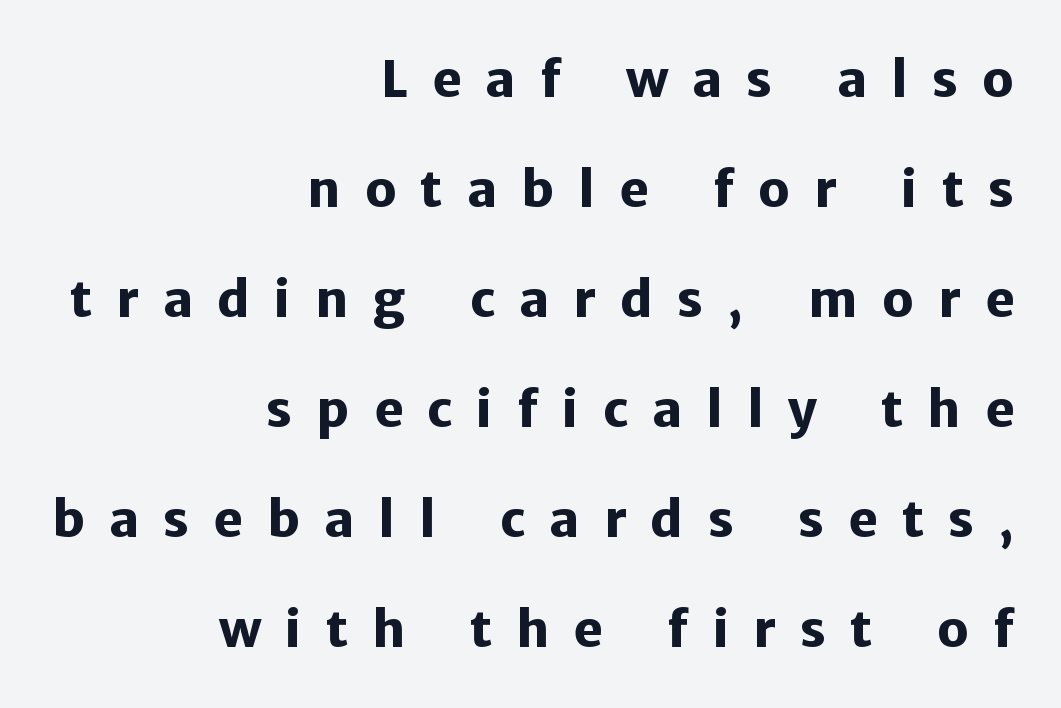
Is the block centered? No — it sits flush against the right margin. Caption: expanded tracking, letters set apart. The passage shown is typed in a proportional face where columns would drift. Every stem runs plumb, perpendicular to the baseline.
